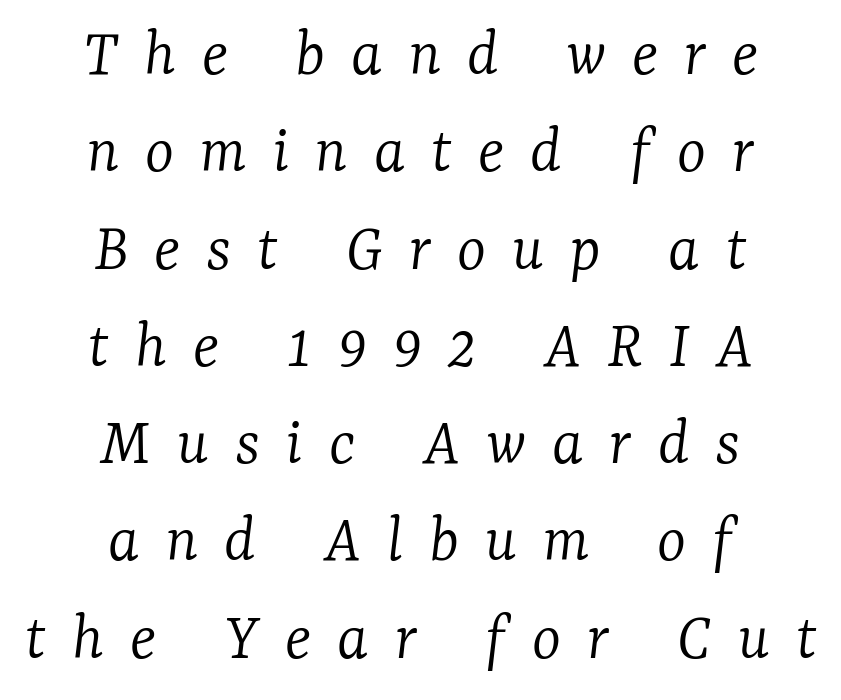
The image shows 69 px light serif type, italic (leaning right); set centered, normal line spacing (1.41x), unusually wide letter spacing (+0.38 em), not underlined; low stroke contrast and a medium x-height.
